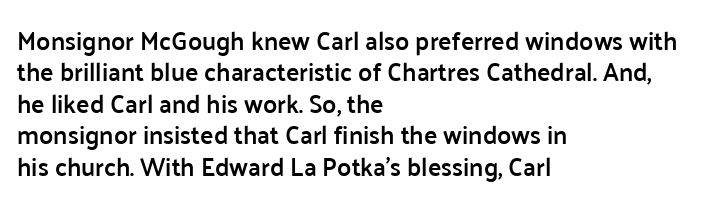
The image shows 25 px text type, upright; set left-aligned, normal line spacing (1.26x), normal letter spacing, not underlined.
